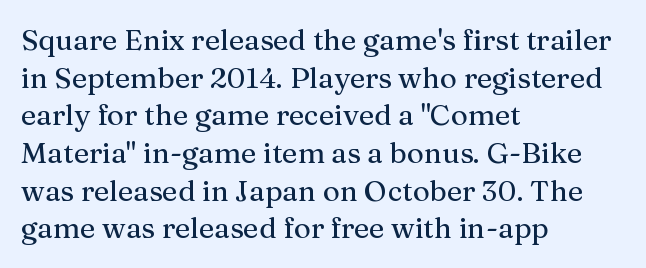
{"serif": "yes", "italic": "no", "width": "normal", "stroke_contrast": "medium", "x_height": "medium", "monospaced": "no", "underline": "no", "align": "left", "line_spacing": "normal", "line_spacing_ratio": 1.3, "letter_spacing": "normal", "letter_spacing_em": 0.0, "glyph_px": 29}
